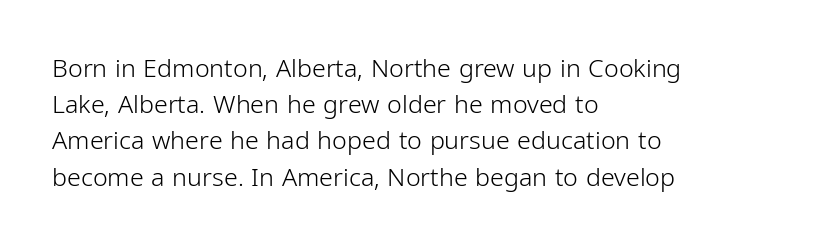
Q: Is the text bold? A: No.
Q: Is the text italic (slanted)? A: No, it is upright.
Q: Is the text underlined? A: No.
Q: How is the paragraph aligned? A: Left-aligned.
Q: Is the spacing between letters normal or unusually wide? A: Normal.
Q: Is the spacing between lines tight, normal or loose? A: Normal.
